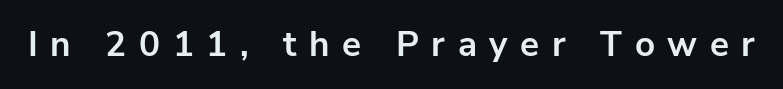
The image shows 35 px bold sans-serif type, upright; set unusually wide letter spacing (+0.36 em), not underlined; low stroke contrast and a medium x-height.
